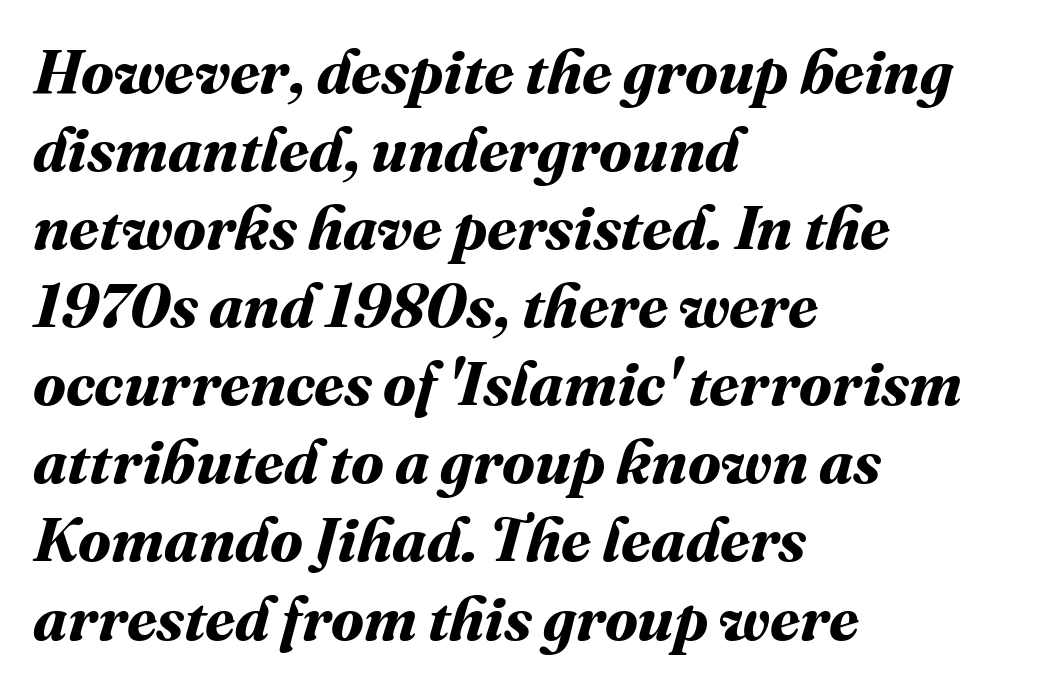
{"bold": "yes", "weight": "bold", "width": "normal", "stroke_contrast": "medium", "x_height": "medium", "monospaced": "no", "underline": "no", "align": "left", "line_spacing": "normal", "line_spacing_ratio": 1.28, "letter_spacing": "normal", "letter_spacing_em": 0.0, "glyph_px": 61}
